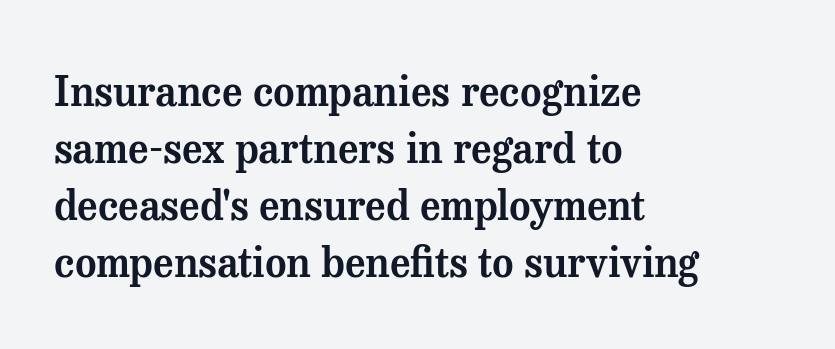
The image shows 41 px serif type, upright; set left-aligned, normal line spacing (1.39x), normal letter spacing, not underlined; medium stroke contrast and a medium x-height.
